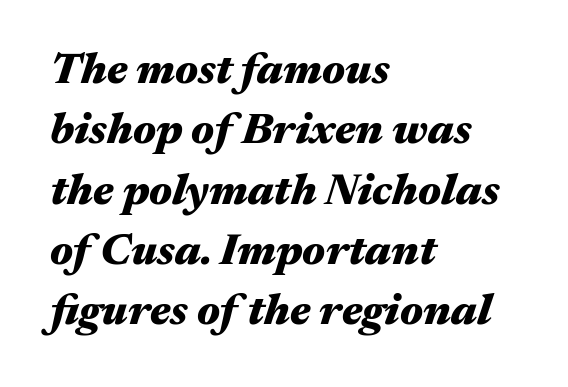
The image shows 44 px heavy, wide type, italic (leaning right); set left-aligned, normal line spacing (1.37x), normal letter spacing, not underlined; medium stroke contrast and a medium x-height.
